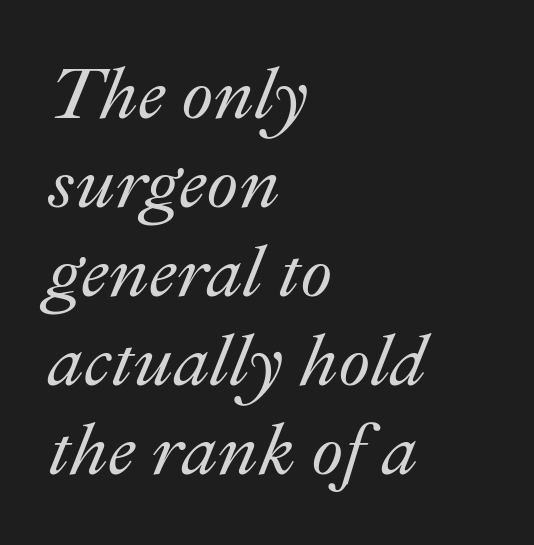
{"italic": "yes", "lean": "right", "slant_degrees": 22, "width": "normal", "stroke_contrast": "medium", "x_height": "small", "monospaced": "no", "underline": "no", "align": "left", "line_spacing_ratio": 1.22, "letter_spacing": "normal", "letter_spacing_em": 0.0, "glyph_px": 73}
